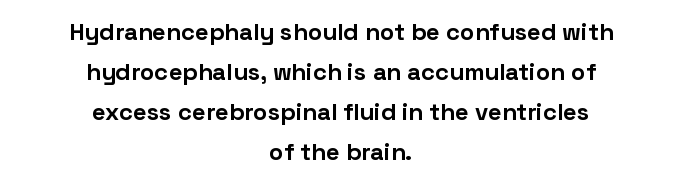
The strip under each line holds only bare page. What stands out about the letter spacing? Nothing — it is the standard amount. The block of text has a typical density, with ordinary space between rows. The font is running at its bold setting. Where is the straight margin? There isn't one; the lines are centered.
